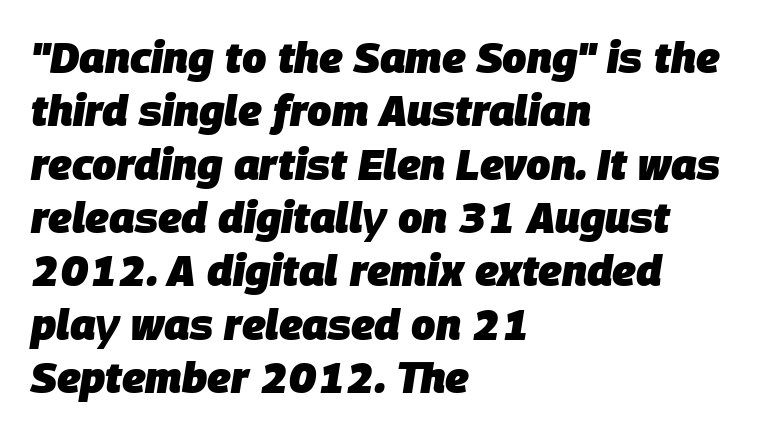
The image shows 43 px heavy type, italic (leaning right); set left-aligned, line spacing 1.24x, normal letter spacing, not underlined; low stroke contrast and a large x-height.
